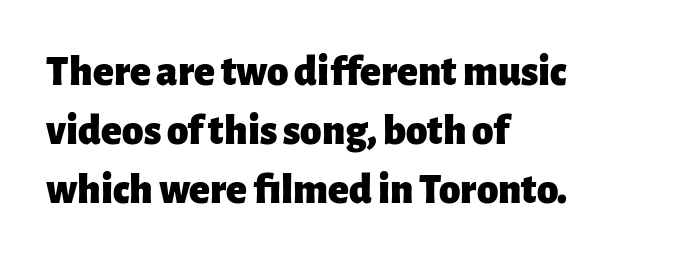
Q: Is the text bold? A: Yes.
Q: Is the text italic (slanted)? A: No, it is upright.
Q: Is the typeface a serif or a sans-serif typeface? A: Sans-serif.
Q: Is the text underlined? A: No.
Q: How is the paragraph aligned? A: Left-aligned.
Q: Is the spacing between letters normal or unusually wide? A: Normal.
Q: Is the spacing between lines tight, normal or loose? A: Normal.
Q: Width (condensed, normal, or wide)? A: Normal.
Q: Stroke contrast? A: Low.
Q: x-height? A: Medium.
Q: Monospaced? A: No.
